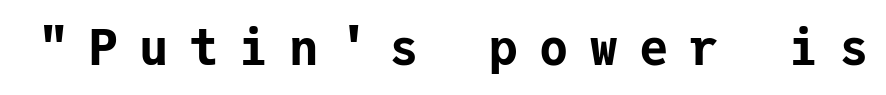
Q: Is the text bold? A: Yes.
Q: Is the text italic (slanted)? A: No, it is upright.
Q: Is the typeface a serif or a sans-serif typeface? A: Sans-serif.
Q: Is the text underlined? A: No.
Q: Is the spacing between letters normal or unusually wide? A: Unusually wide.
Q: Width (condensed, normal, or wide)? A: Normal.
Q: Stroke contrast? A: Low.
Q: x-height? A: Medium.
Q: Monospaced? A: Yes.
